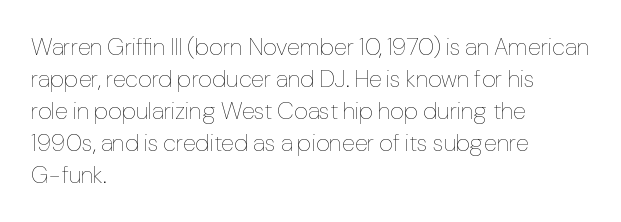
A bare baseline throughout the passage. Does the lettering tilt? It doesn't — this is upright. Leftover space on each line is placed entirely after the last word. Regarding leading, the lines here are spaced in the standard way. Inter-character spacing is left at the font's built-in metrics. Compared with a typical body face, this is equally light or lighter still.
